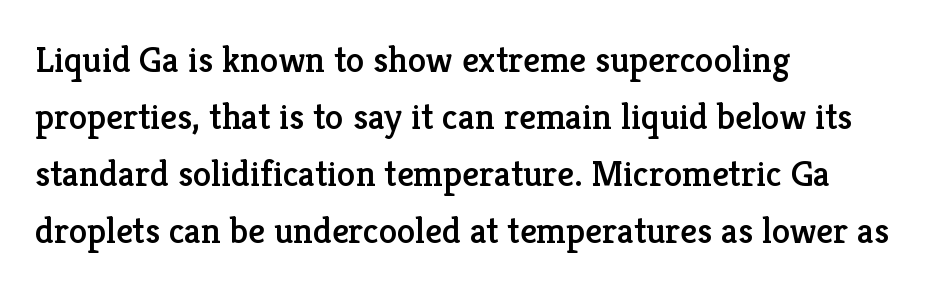
{"serif": "yes", "italic": "no", "width": "normal", "stroke_contrast": "low", "x_height": "medium", "monospaced": "no", "underline": "no", "align": "left", "line_spacing": "normal", "line_spacing_ratio": 1.54, "letter_spacing": "normal", "letter_spacing_em": 0.0, "glyph_px": 37}
